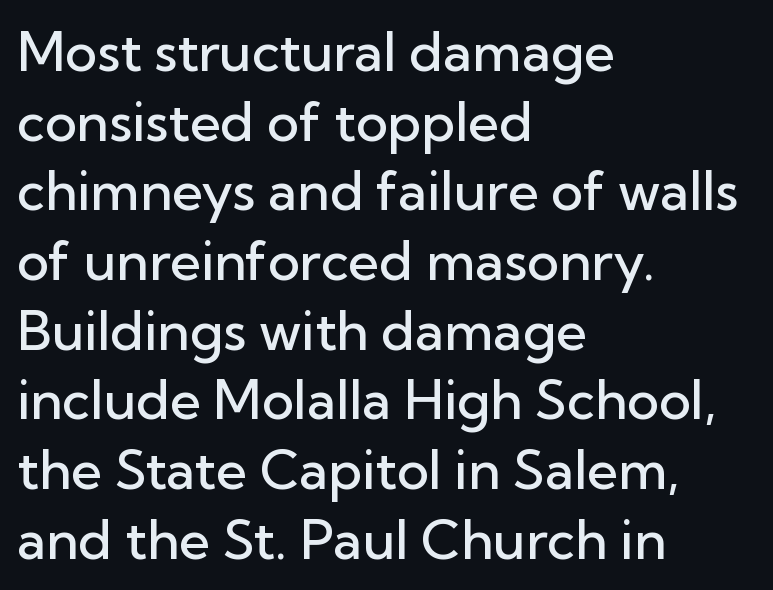
Q: Is the text bold? A: Semi-bold.
Q: Is the text italic (slanted)? A: No, it is upright.
Q: Is the typeface a serif or a sans-serif typeface? A: Sans-serif.
Q: Is the text underlined? A: No.
Q: How is the paragraph aligned? A: Left-aligned.
Q: Is the spacing between letters normal or unusually wide? A: Normal.
Q: Is the spacing between lines tight, normal or loose? A: Normal.
Q: Width (condensed, normal, or wide)? A: Normal.
Q: Stroke contrast? A: Low.
Q: x-height? A: Medium.
Q: Monospaced? A: No.
